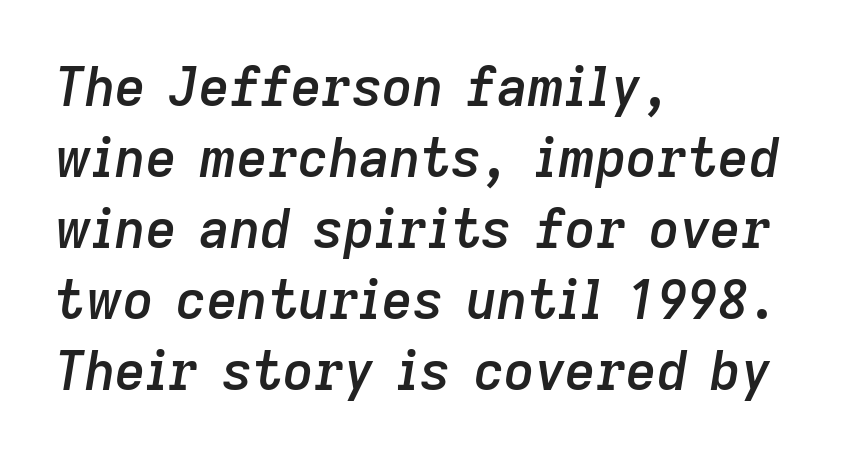
Q: Is the text bold? A: Semi-bold.
Q: Is the text italic (slanted)? A: Yes, it leans right by about 9 degrees.
Q: Is the text underlined? A: No.
Q: How is the paragraph aligned? A: Left-aligned.
Q: Is the spacing between letters normal or unusually wide? A: Normal.
Q: Is the spacing between lines tight, normal or loose? A: Normal.
Q: Width (condensed, normal, or wide)? A: Normal.
Q: Stroke contrast? A: Low.
Q: x-height? A: Medium.
Q: Monospaced? A: No.
